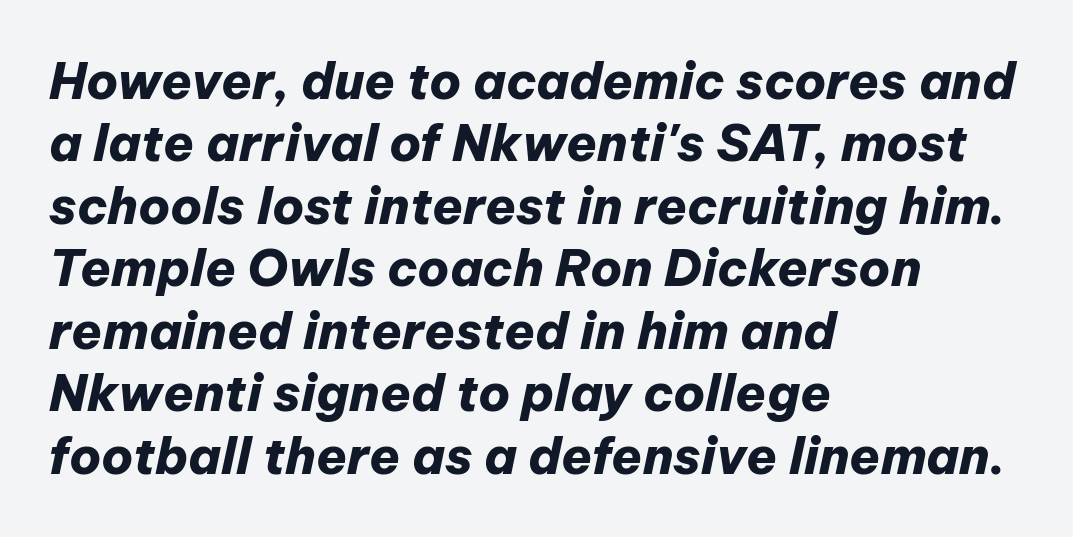
The image shows 50 px heavy type, italic (leaning right); set left-aligned, normal line spacing (1.25x), normal letter spacing, not underlined; low stroke contrast and a medium x-height.
